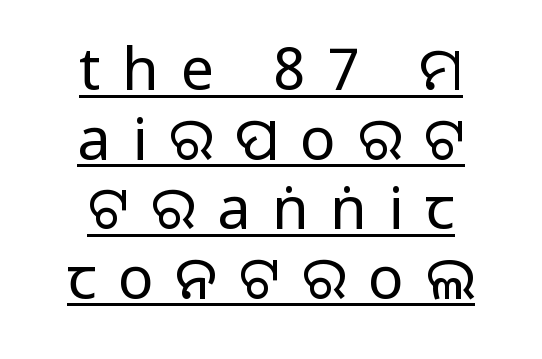
Q: Is the text bold? A: No.
Q: Is the text italic (slanted)? A: No, it is upright.
Q: Is the typeface a serif or a sans-serif typeface? A: Sans-serif.
Q: Is the text underlined? A: Yes.
Q: How is the paragraph aligned? A: Centered.
Q: Is the spacing between letters normal or unusually wide? A: Unusually wide.
Q: Width (condensed, normal, or wide)? A: Normal.
Q: Stroke contrast? A: Low.
Q: x-height? A: Large.
Q: Monospaced? A: No.
